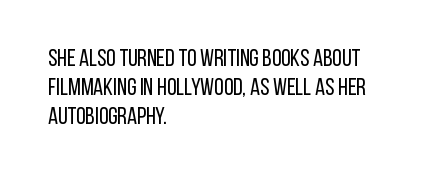
The strokes carry an ordinary text weight at most. Default kerning and tracking; the words read as compact shapes. The gap between lines stays unmarked. Does the lettering tilt? It doesn't — this is upright.
